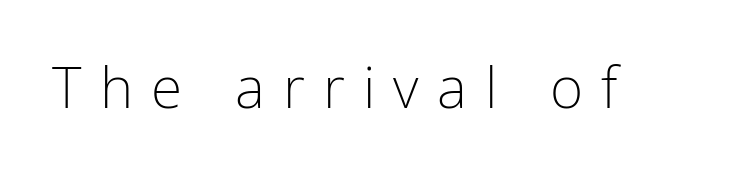
Characters follow at a spacing far wider than the type designer built in. The lettering holds an erect, upright posture throughout. No extra ink here — the face is not bold. The space beneath each line is pristine and unruled. The passage shown is typed in a proportional face where columns would drift.
